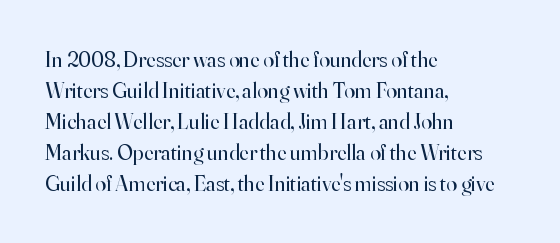
{"italic": "no", "bold": "no", "underline": "no", "align": "left", "line_spacing": "normal", "line_spacing_ratio": 1.41, "letter_spacing": "normal", "letter_spacing_em": 0.0, "glyph_px": 22}
